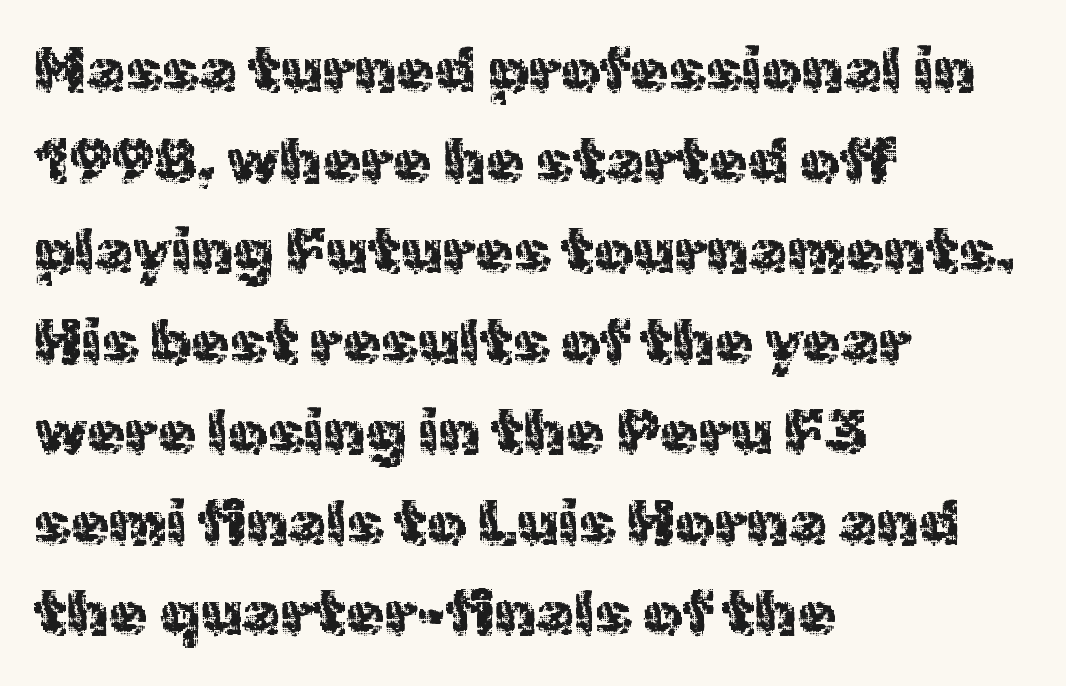
The image shows 62 px sans-serif type, upright; set left-aligned, normal line spacing (1.46x), normal letter spacing, not underlined; a medium x-height.
